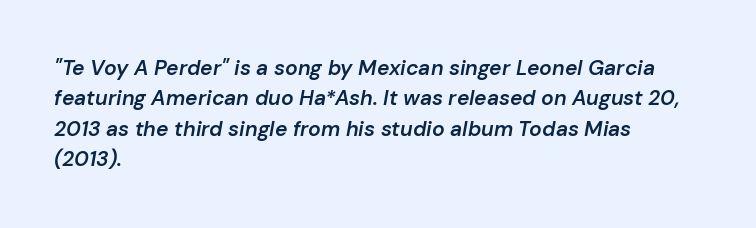
Q: Is the text bold? A: Semi-bold.
Q: Is the text italic (slanted)? A: Yes, it leans right by about 10 degrees.
Q: Is the text underlined? A: No.
Q: How is the paragraph aligned? A: Left-aligned.
Q: Is the spacing between letters normal or unusually wide? A: Normal.
Q: Is the spacing between lines tight, normal or loose? A: Normal.
